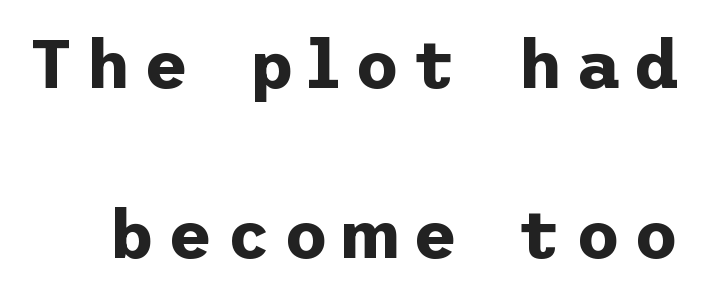
{"serif": "no", "italic": "no", "bold": "yes", "weight": "bold", "width": "normal", "stroke_contrast": "low", "x_height": "medium", "underline": "no", "line_spacing": "loose", "line_spacing_ratio": 2.5, "letter_spacing": "wide", "letter_spacing_em": 0.2, "glyph_px": 68}
